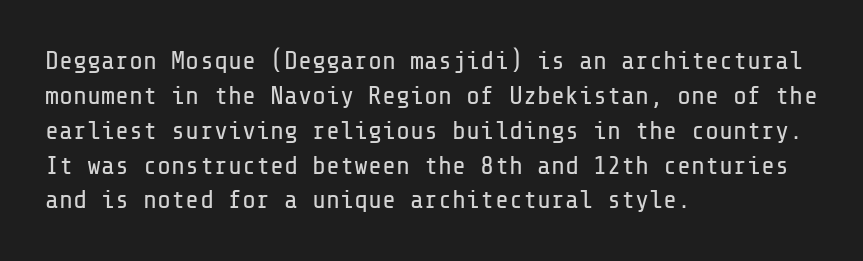
The image shows 26 px text type, upright; set left-aligned, normal line spacing (1.34x), normal letter spacing, not underlined.
